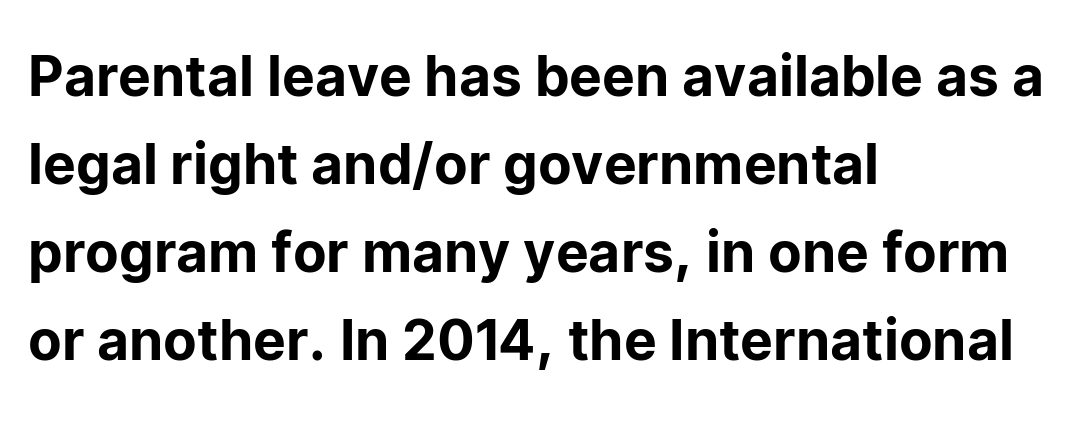
Q: Is the text italic (slanted)? A: No, it is upright.
Q: Is the typeface a serif or a sans-serif typeface? A: Sans-serif.
Q: Is the text underlined? A: No.
Q: How is the paragraph aligned? A: Left-aligned.
Q: Is the spacing between letters normal or unusually wide? A: Normal.
Q: Is the spacing between lines tight, normal or loose? A: Normal.
Q: Width (condensed, normal, or wide)? A: Normal.
Q: Stroke contrast? A: Low.
Q: x-height? A: Medium.
Q: Monospaced? A: No.
